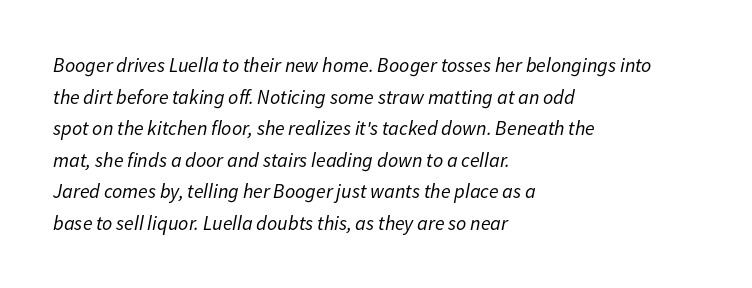
{"italic": "yes", "lean": "right", "slant_degrees": 11, "bold": "no", "underline": "no", "align": "left", "line_spacing": "normal", "line_spacing_ratio": 1.58, "letter_spacing": "normal", "letter_spacing_em": 0.0, "glyph_px": 20}
